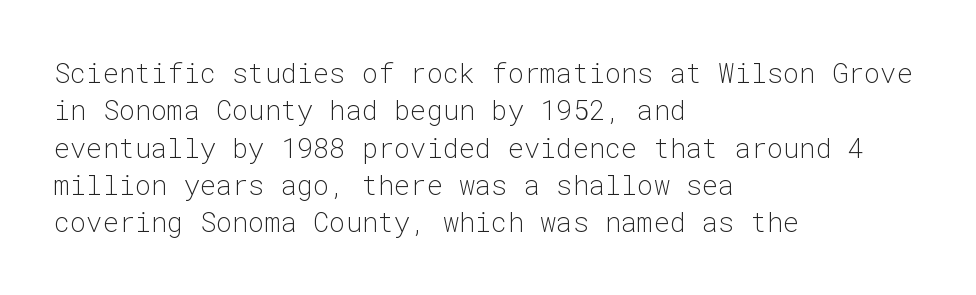
Interline gaps are of average width in this sample. Inter-character spacing is left at the font's built-in metrics. If you drew a line through each stem, it would be perfectly vertical. Words float on clear page, feet unadorned. Each line starts at the same left margin while the right side varies.
